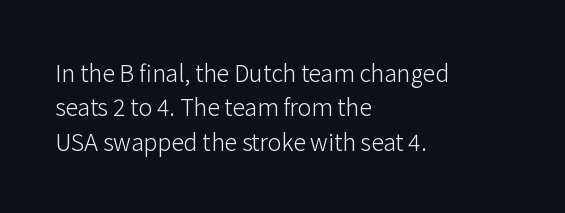
{"italic": "no", "bold": "no", "underline": "no", "align": "left", "line_spacing": "normal", "line_spacing_ratio": 1.49, "letter_spacing": "normal", "letter_spacing_em": 0.0, "glyph_px": 23}
